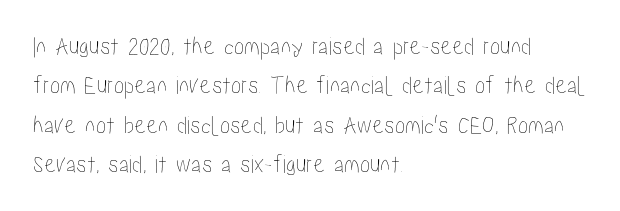
This rendering features lettering with no underline. Every row of glyphs begins at an identical x-position on the left. The leading is moderate, giving the passage an even texture. When letters stand straight like this, we call the style roman or upright.
